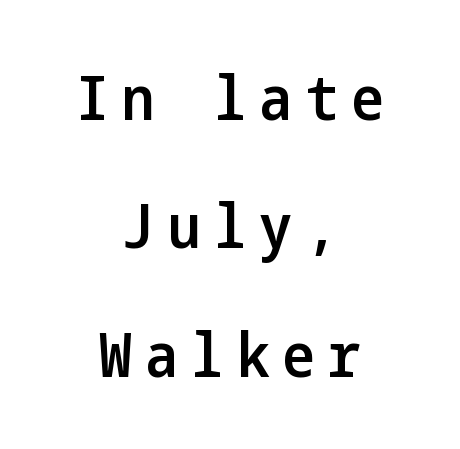
Q: Is the text bold? A: Semi-bold.
Q: Is the text italic (slanted)? A: No, it is upright.
Q: Is the typeface a serif or a sans-serif typeface? A: Sans-serif.
Q: Is the text underlined? A: No.
Q: How is the paragraph aligned? A: Centered.
Q: Is the spacing between letters normal or unusually wide? A: Unusually wide.
Q: Is the spacing between lines tight, normal or loose? A: Loose.
Q: Width (condensed, normal, or wide)? A: Condensed.
Q: Stroke contrast? A: Low.
Q: x-height? A: Medium.
